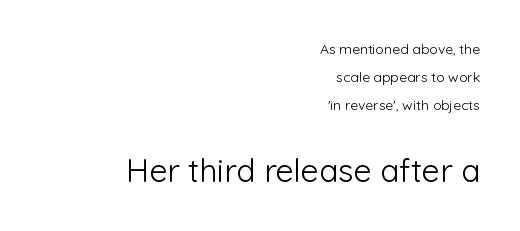
{"serif": "no", "italic": "no", "bold": "no", "weight": "light", "width": "normal", "stroke_contrast": "low", "x_height": "medium", "monospaced": "no", "underline": "no", "align": "right", "line_spacing": "loose", "line_spacing_ratio": 2.01, "letter_spacing": "normal", "letter_spacing_em": 0.0, "larger_block": "second", "size_ratio": 2.29, "glyph_px": 32}
